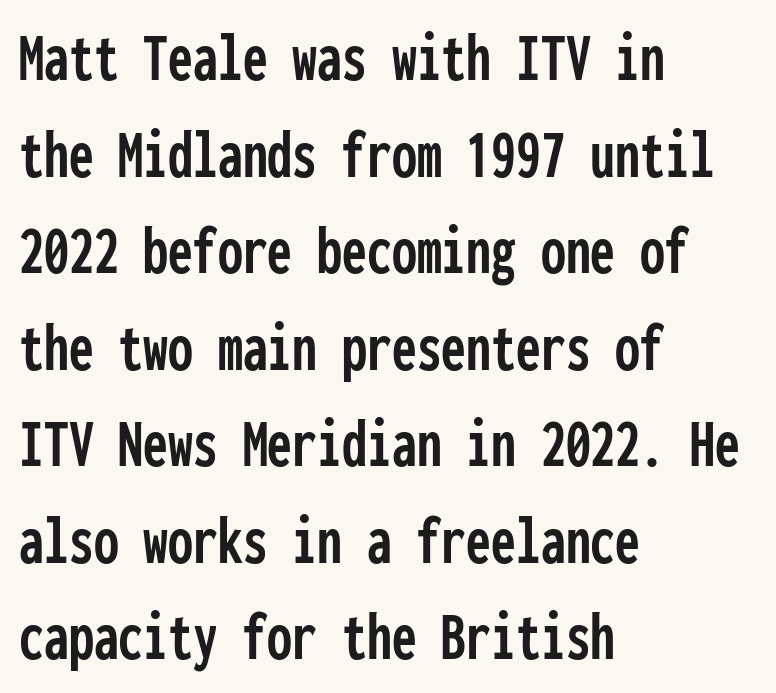
The typography opts for an upright posture over an oblique one. Type style note: lacks serifs. This sample keeps an unexceptional amount of space between lines. Each letter, wide or thin by design, is forced into the same width here. The type is set solid horizontally, with unmodified tracking. The ragged edge is on the right, which tells us the setting is flush left.
